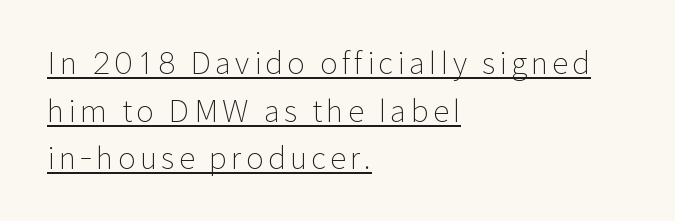
The image shows 30 px light sans-serif type, upright; set left-aligned, normal line spacing (1.59x), underlined; low stroke contrast and a medium x-height.
